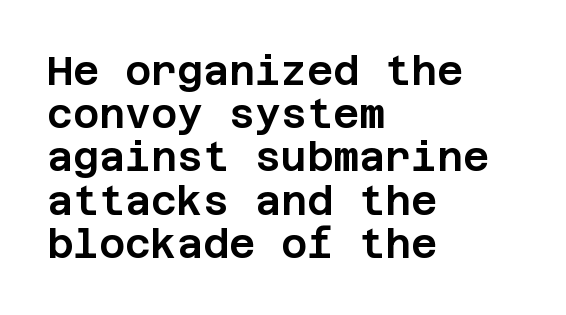
{"serif": "no", "italic": "no", "width": "normal", "stroke_contrast": "low", "x_height": "large", "underline": "no", "align": "left", "line_spacing": "tight", "line_spacing_ratio": 1.08, "letter_spacing": "normal", "letter_spacing_em": 0.0, "glyph_px": 40}
